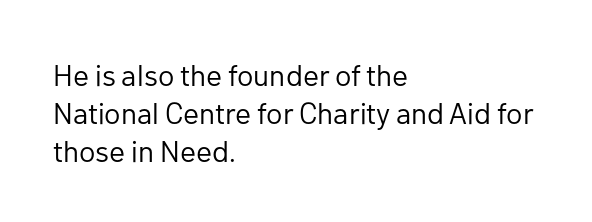
Letters have the restrained weight of plain body copy at most. Characters follow at the spacing the type designer built in. Honestly, there is no underline to notice here at all. The typesetter chose a ragged-right arrangement here. Character widths vary here, with narrow letters taking less room than wide ones. Normally led — the rows are evenly, conventionally spaced.
